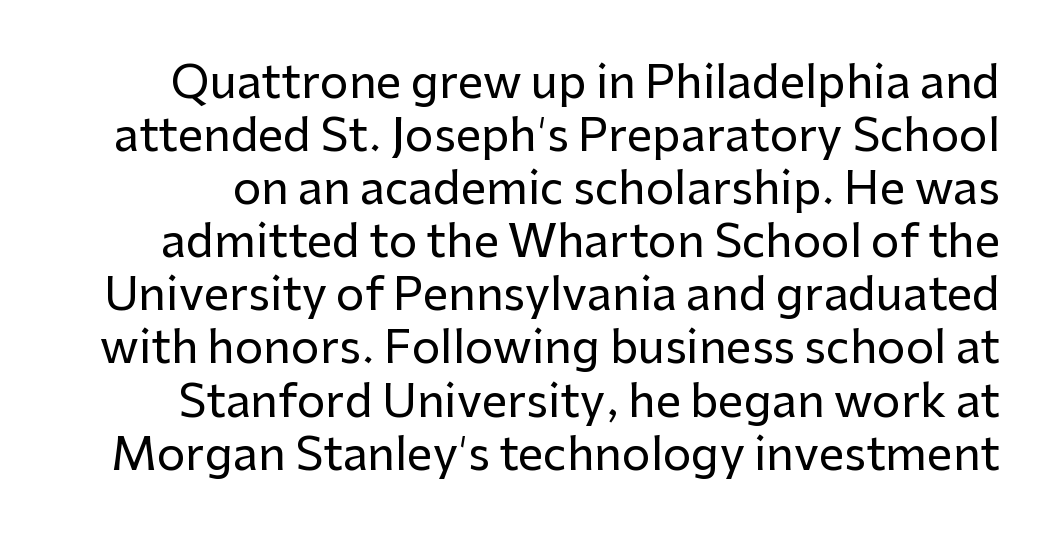
The image shows 45 px sans-serif type, upright; set line spacing 1.18x, normal letter spacing, not underlined; low stroke contrast and a medium x-height.
